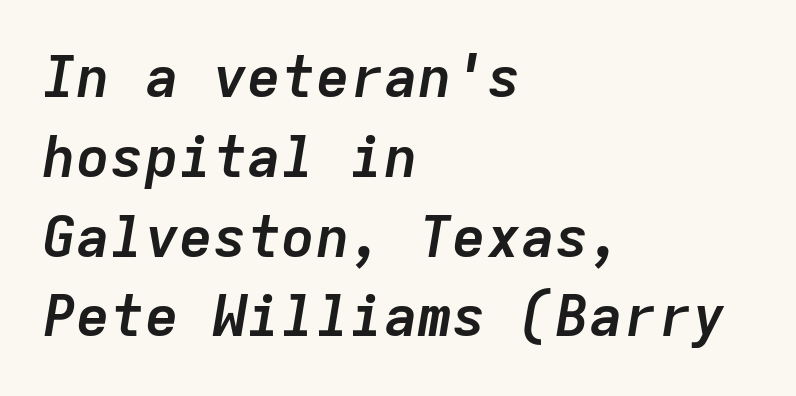
Q: Is the text bold? A: Yes.
Q: Is the text italic (slanted)? A: Yes, it leans right by about 9 degrees.
Q: Is the text underlined? A: No.
Q: How is the paragraph aligned? A: Left-aligned.
Q: Is the spacing between letters normal or unusually wide? A: Normal.
Q: Is the spacing between lines tight, normal or loose? A: Normal.
Q: Width (condensed, normal, or wide)? A: Normal.
Q: Stroke contrast? A: Low.
Q: x-height? A: Medium.
Q: Monospaced? A: Yes.
